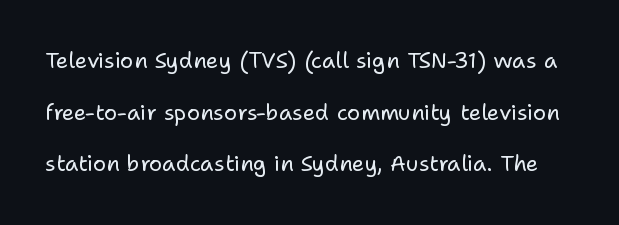
{"italic": "no", "bold": "no", "underline": "no", "line_spacing": "loose", "line_spacing_ratio": 2.35, "letter_spacing": "normal", "letter_spacing_em": 0.0, "glyph_px": 22}
